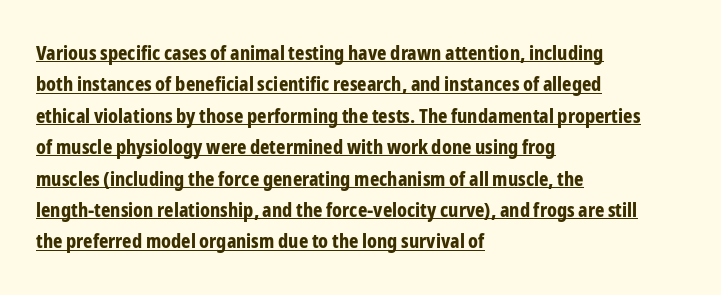
{"italic": "no", "bold": "yes", "underline": "yes", "align": "left", "line_spacing": "normal", "line_spacing_ratio": 1.57, "letter_spacing": "normal", "letter_spacing_em": 0.0, "glyph_px": 20}
